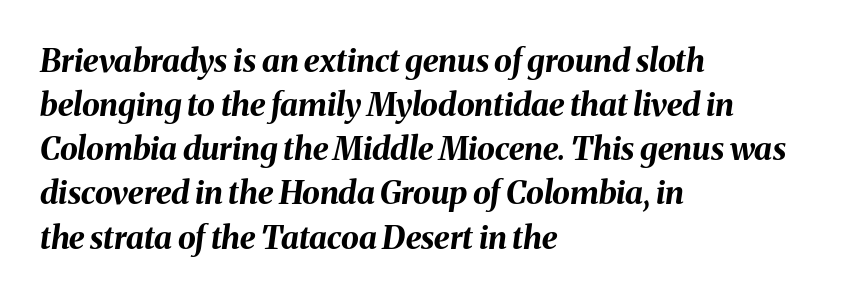
Q: Is the text bold? A: Yes.
Q: Is the text italic (slanted)? A: Yes, it leans right by about 8 degrees.
Q: Is the text underlined? A: No.
Q: How is the paragraph aligned? A: Left-aligned.
Q: Is the spacing between letters normal or unusually wide? A: Normal.
Q: Is the spacing between lines tight, normal or loose? A: Normal.
Q: Width (condensed, normal, or wide)? A: Normal.
Q: Stroke contrast? A: Medium.
Q: x-height? A: Medium.
Q: Monospaced? A: No.
